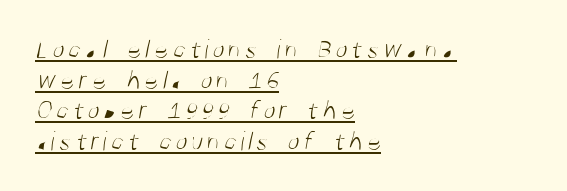
The image shows 28 px light, condensed sans-serif type; set left-aligned, tight line spacing (1.09x), underlined; medium stroke contrast and a large x-height.
